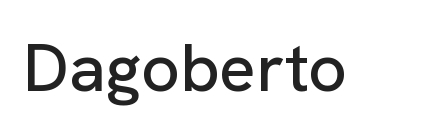
Note: no serifs on the glyphs. The foot of each line stays bare and open. The lettering stays uniformly vertical, giving the passage a roman look. Note the varied advance widths — an 'i' is clearly narrower than an 'm'. Characters follow at the spacing the type designer built in.
